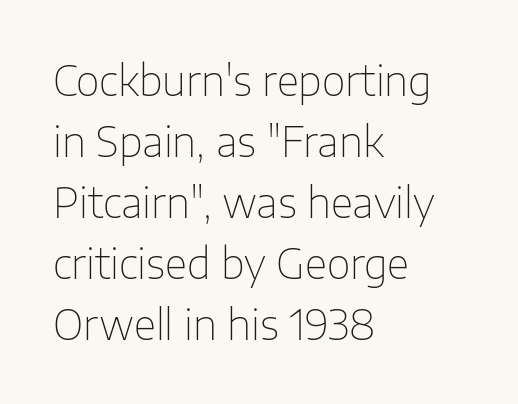
{"serif": "no", "italic": "no", "bold": "no", "weight": "thin", "width": "normal", "stroke_contrast": "low", "x_height": "medium", "monospaced": "no", "underline": "no", "align": "left", "line_spacing": "normal", "line_spacing_ratio": 1.49, "letter_spacing": "normal", "letter_spacing_em": 0.0, "glyph_px": 41}
